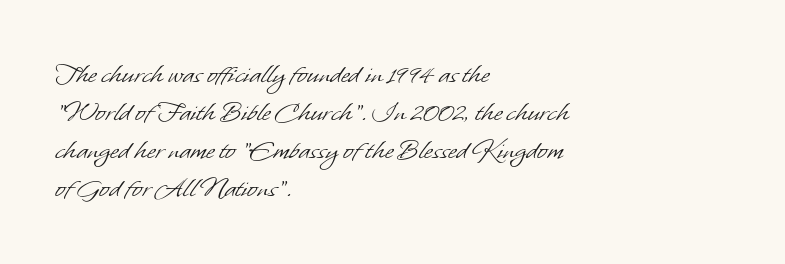
The image shows 30 px light sans-serif type; set left-aligned, normal line spacing (1.27x), normal letter spacing, not underlined; low stroke contrast and a small x-height.
